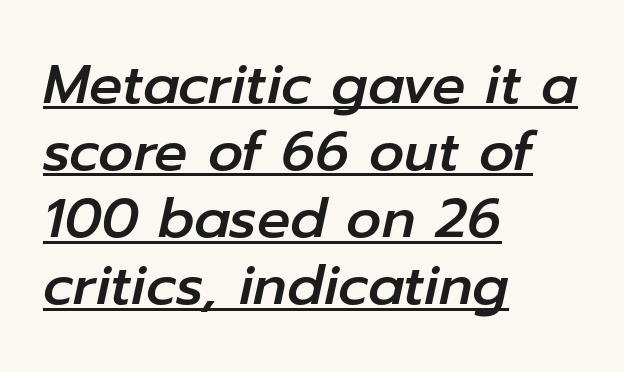
{"italic": "yes", "lean": "right", "slant_degrees": 12, "width": "normal", "stroke_contrast": "low", "x_height": "medium", "monospaced": "no", "underline": "yes", "align": "left", "line_spacing_ratio": 1.22, "letter_spacing": "normal", "letter_spacing_em": 0.0, "glyph_px": 55}
